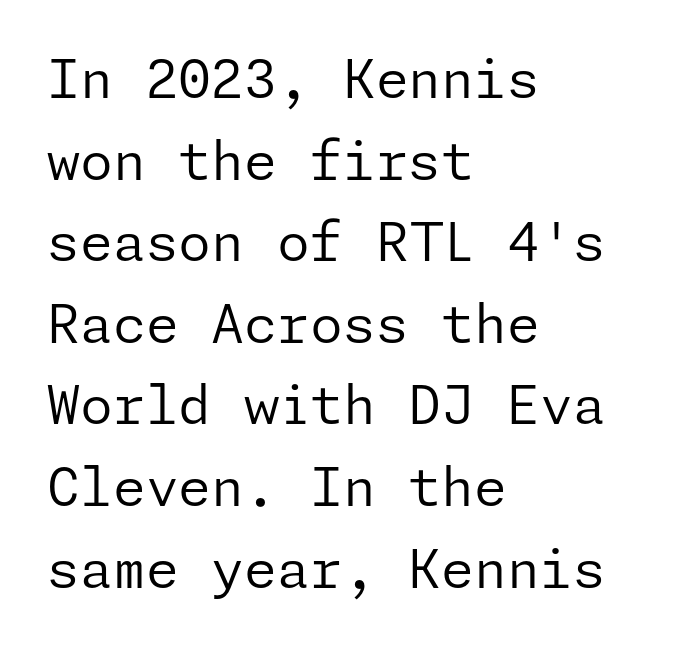
Q: Is the text bold? A: No.
Q: Is the text italic (slanted)? A: No, it is upright.
Q: Is the typeface a serif or a sans-serif typeface? A: Sans-serif.
Q: Is the text underlined? A: No.
Q: How is the paragraph aligned? A: Left-aligned.
Q: Is the spacing between letters normal or unusually wide? A: Normal.
Q: Is the spacing between lines tight, normal or loose? A: Normal.
Q: Width (condensed, normal, or wide)? A: Normal.
Q: Stroke contrast? A: Low.
Q: x-height? A: Medium.
